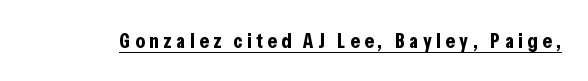
{"italic": "no", "bold": "yes", "underline": "yes", "letter_spacing": "wide", "letter_spacing_em": 0.22, "glyph_px": 21}
